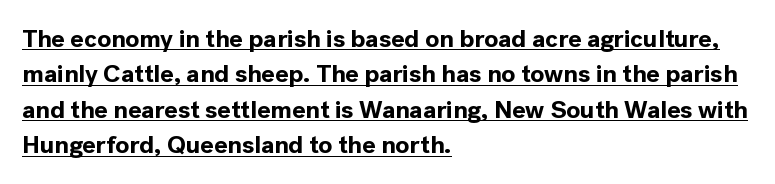
Typographic density is high because the face is bold. Compared with typical paragraphs, the rows here are spaced about the same. Spacing between characters is what you'd get straight out of the box. Does a line run under the words? Yes, clearly. A classic flush-left, rag-right setting is used for this passage.
